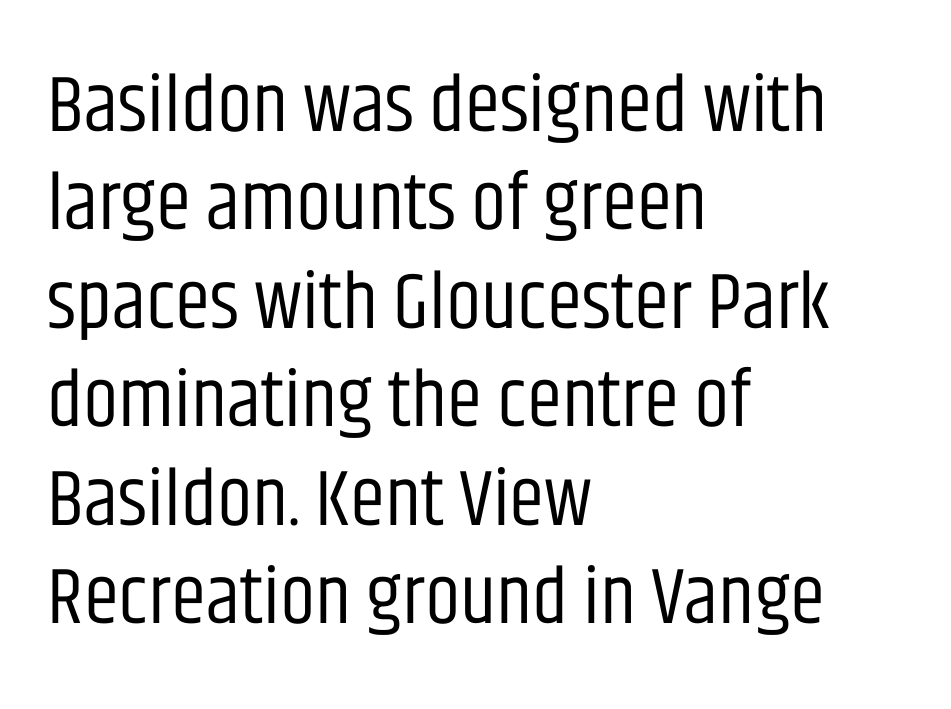
The image shows 80 px regular-weight, condensed sans-serif type, upright; set left-aligned, line spacing 1.23x, normal letter spacing, not underlined; low stroke contrast and a large x-height.
